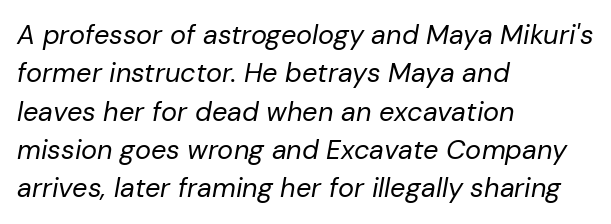
The image shows 27 px text type, italic (leaning right); set left-aligned, normal line spacing (1.42x), normal letter spacing, not underlined.
